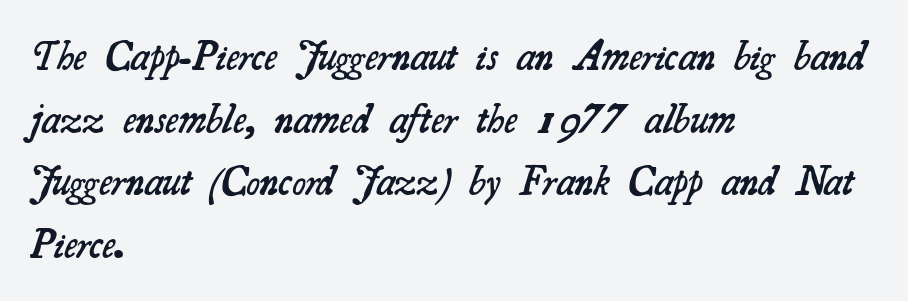
The image shows 41 px semibold serif type; set left-aligned, normal line spacing (1.53x), normal letter spacing, not underlined; medium stroke contrast and a small x-height.
